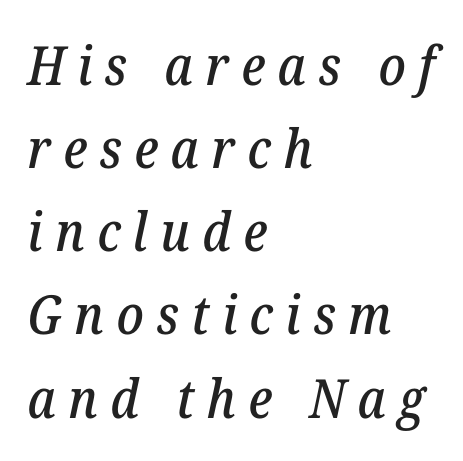
The image shows 54 px serif type, italic (leaning right); set left-aligned, normal line spacing (1.54x), unusually wide letter spacing (+0.23 em), not underlined; low stroke contrast and a medium x-height.
